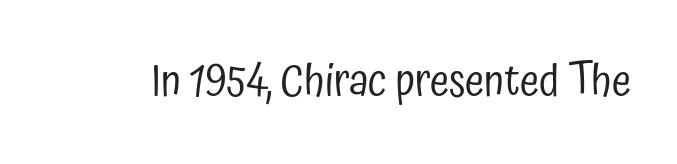
The image shows 44 px regular-weight, condensed sans-serif type, upright; set normal letter spacing, not underlined; low stroke contrast and a medium x-height.
